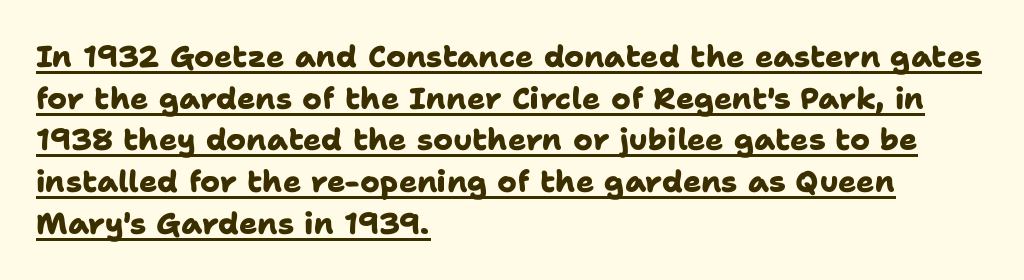
The image shows 30 px heavy sans-serif type; set left-aligned, normal line spacing (1.39x), normal letter spacing, underlined; low stroke contrast and a medium x-height.
